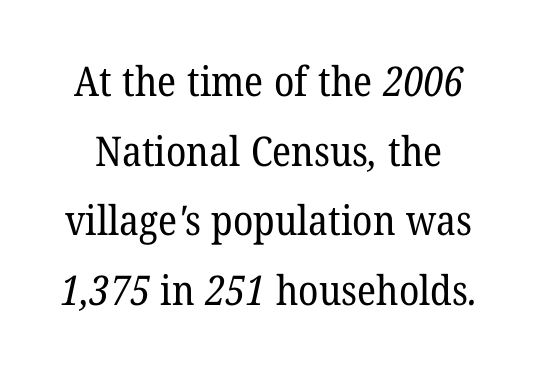
Q: Is the text bold? A: No.
Q: Is the typeface a serif or a sans-serif typeface? A: Serif.
Q: Is the text underlined? A: No.
Q: Is the spacing between letters normal or unusually wide? A: Normal.
Q: Is the spacing between lines tight, normal or loose? A: Normal.
Q: Width (condensed, normal, or wide)? A: Normal.
Q: Stroke contrast? A: Low.
Q: x-height? A: Medium.
Q: Monospaced? A: No.
